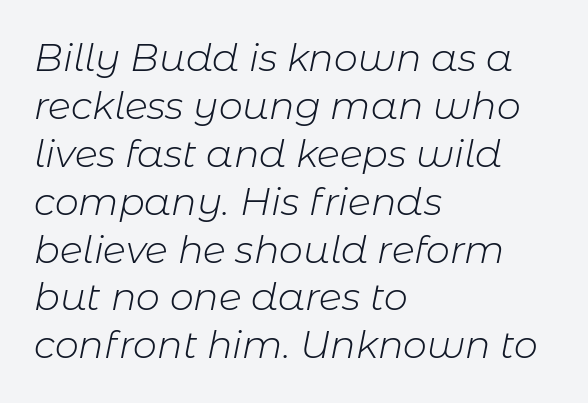
Q: Is the text bold? A: No.
Q: Is the text italic (slanted)? A: Yes, it leans right by about 11 degrees.
Q: Is the text underlined? A: No.
Q: How is the paragraph aligned? A: Left-aligned.
Q: Is the spacing between letters normal or unusually wide? A: Normal.
Q: Is the spacing between lines tight, normal or loose? A: Normal.
Q: Width (condensed, normal, or wide)? A: Normal.
Q: Stroke contrast? A: Low.
Q: x-height? A: Medium.
Q: Monospaced? A: No.
